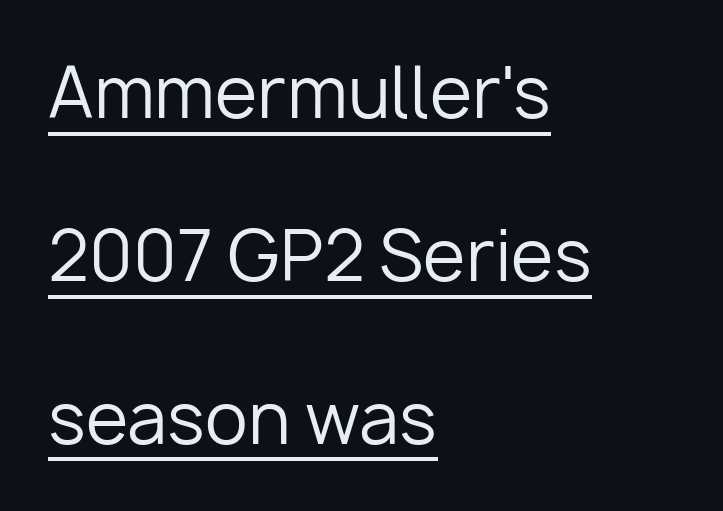
The image shows 69 px regular-weight sans-serif type, upright; set left-aligned, loose line spacing (2.36x), normal letter spacing, underlined; low stroke contrast and a medium x-height.
